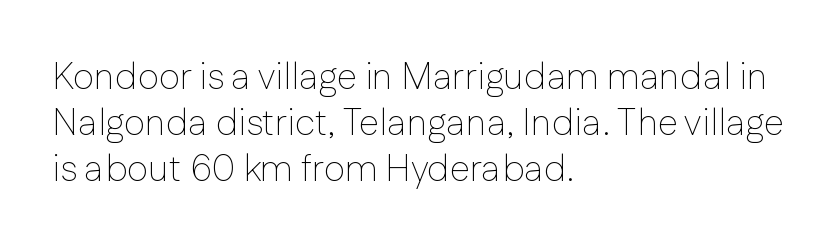
Q: Is the text bold? A: No.
Q: Is the text italic (slanted)? A: No, it is upright.
Q: Is the typeface a serif or a sans-serif typeface? A: Sans-serif.
Q: Is the text underlined? A: No.
Q: How is the paragraph aligned? A: Left-aligned.
Q: Is the spacing between letters normal or unusually wide? A: Normal.
Q: Width (condensed, normal, or wide)? A: Normal.
Q: Stroke contrast? A: Low.
Q: x-height? A: Medium.
Q: Monospaced? A: No.
